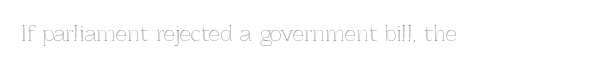
The image shows 20 px text type, upright; set normal letter spacing, not underlined.
